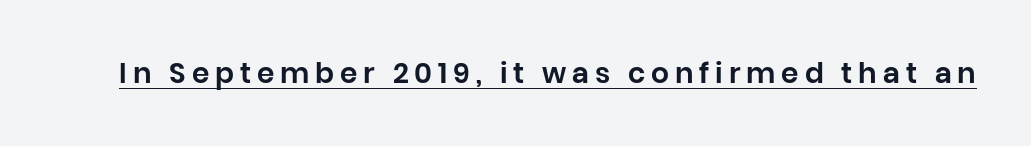
The image shows 28 px sans-serif type, upright; set unusually wide letter spacing (+0.21 em), underlined; low stroke contrast and a large x-height.
